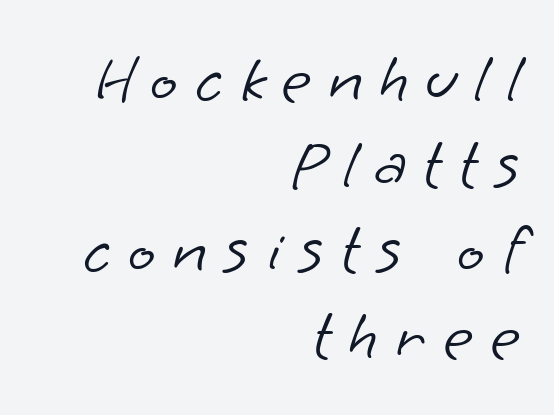
Is this a fixed-width face? No — the glyphs have proportional, varying widths. Stroke mass is kept to a normal reading level or below. Rule under the text: the space is simply empty. Nothing sits at the stroke ends, so this counts as sans-serif. The passage is arranged like a letterhead date or caption credit — flush right.
